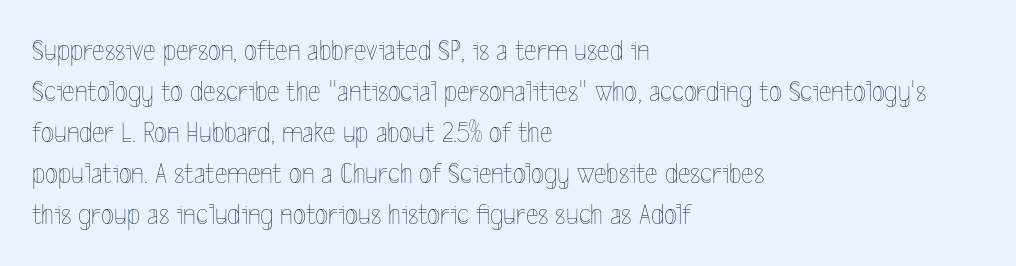
{"italic": "no", "bold": "no", "weight": "thin", "width": "condensed", "x_height": "medium", "monospaced": "no", "underline": "no", "align": "left", "line_spacing": "normal", "line_spacing_ratio": 1.37, "letter_spacing": "normal", "letter_spacing_em": 0.0, "glyph_px": 30}
